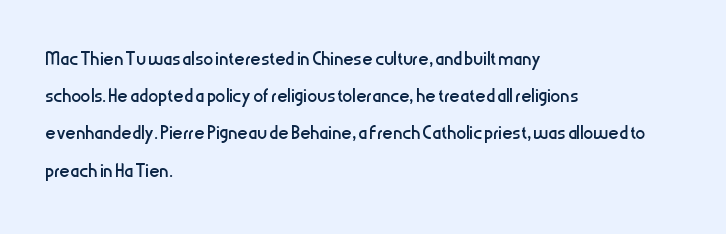
The image shows 25 px text type, upright; set left-aligned, normal line spacing (1.49x), normal letter spacing, not underlined.
